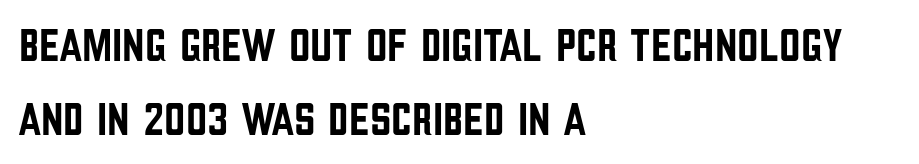
{"serif": "no", "italic": "no", "width": "condensed", "stroke_contrast": "low", "x_height": "large", "monospaced": "no", "underline": "no", "align": "left", "line_spacing": "normal", "line_spacing_ratio": 1.57, "letter_spacing": "normal", "letter_spacing_em": 0.0, "glyph_px": 47}
